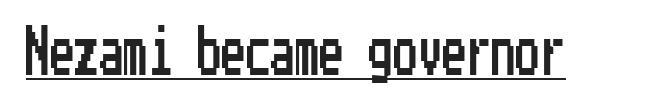
The face used here appears with an underline applied. Stroke terminals: plain, sans-serif. If you drew a line through each stem, it would be perfectly vertical. A typesetter would call this zero additional tracking.
